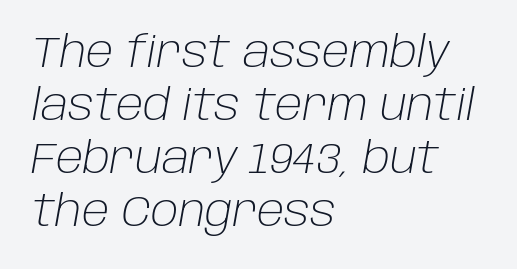
{"italic": "yes", "lean": "right", "slant_degrees": 10, "bold": "no", "weight": "light", "width": "normal", "stroke_contrast": "low", "x_height": "large", "monospaced": "no", "underline": "no", "align": "left", "line_spacing_ratio": 1.23, "letter_spacing": "normal", "letter_spacing_em": 0.0, "glyph_px": 43}
